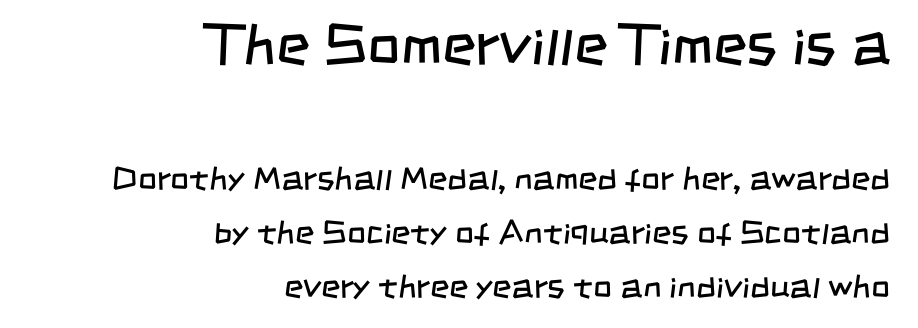
The typesetting does not lean heavy: it is not bold. This sample uses a sans-serif face. Note the varied advance widths — an 'i' is clearly narrower than an 'm'. Beneath every word, the page is bare.
